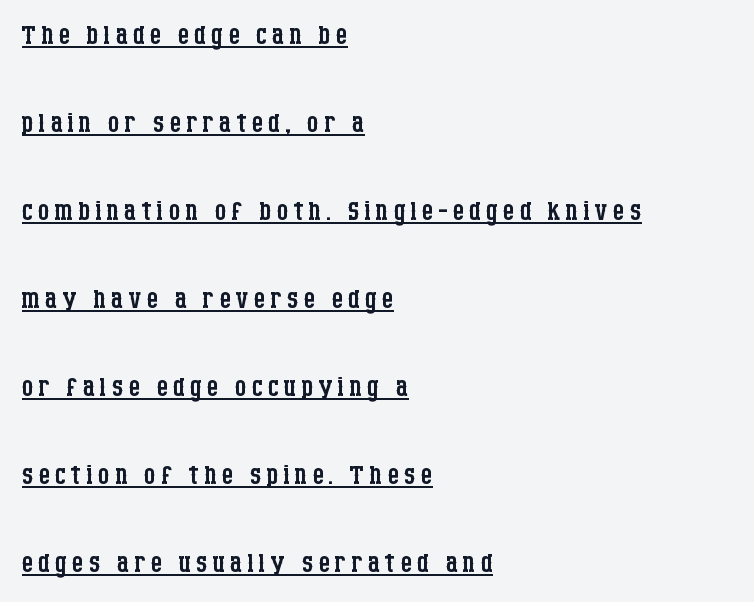
{"serif": "yes", "italic": "no", "bold": "no", "weight": "regular", "width": "condensed", "stroke_contrast": "low", "x_height": "large", "monospaced": "no", "underline": "yes", "align": "left", "line_spacing": "loose", "line_spacing_ratio": 2.38, "glyph_px": 37}
